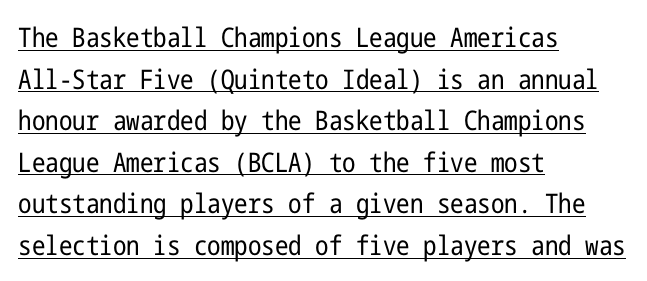
Q: Is the text bold? A: No.
Q: Is the text italic (slanted)? A: No, it is upright.
Q: Is the text underlined? A: Yes.
Q: How is the paragraph aligned? A: Left-aligned.
Q: Is the spacing between letters normal or unusually wide? A: Normal.
Q: Is the spacing between lines tight, normal or loose? A: Normal.
